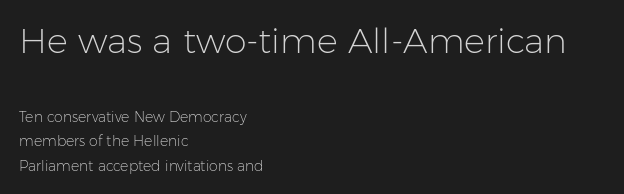
The glyphs in this specimen are sans serif. Large over small — that's the arrangement of the two blocks here. Descender tails drop into unmarked territory. Words appear dense and cohesive because spacing is normal. A roman cut, with each character standing at attention. The rendering uses natural spacing where letterforms have individual widths.
